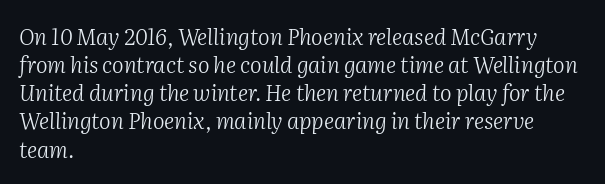
The string is rendered with underlining switched off. The font is comparable to plain body text, perhaps lighter. Observe the ordinary spacing: letters are neighbours, not strangers. The typesetter chose a ragged-right arrangement here.
